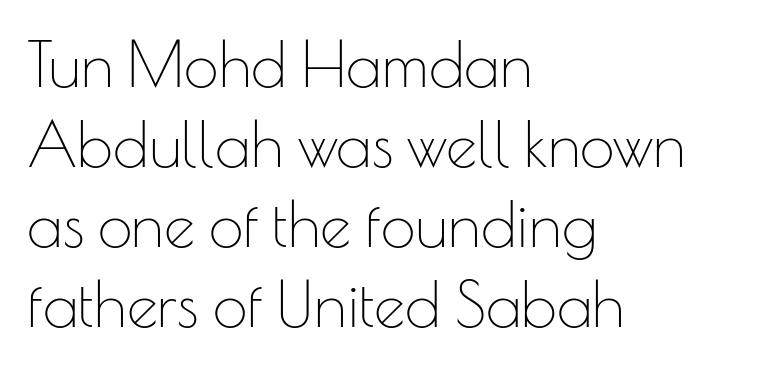
The image shows 62 px thin sans-serif type, upright; set left-aligned, normal line spacing (1.29x), normal letter spacing, not underlined; low stroke contrast and a small x-height.
